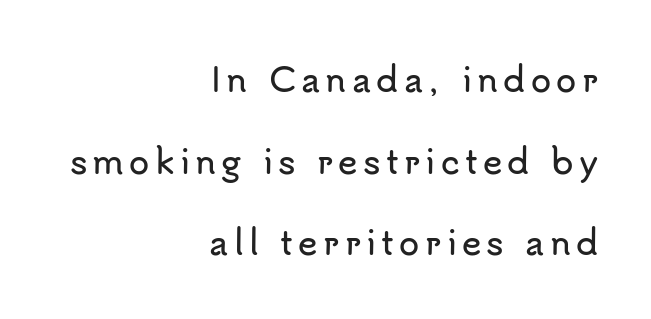
Think of a printed novel: that variable character pitch is what you see here. A roman cut, with each character standing at attention. Serifs: no, the terminals of the letterforms are clean. Rows of type keep a wide berth in the vertical direction. Letters rest on an invisible, unmarked baseline.
